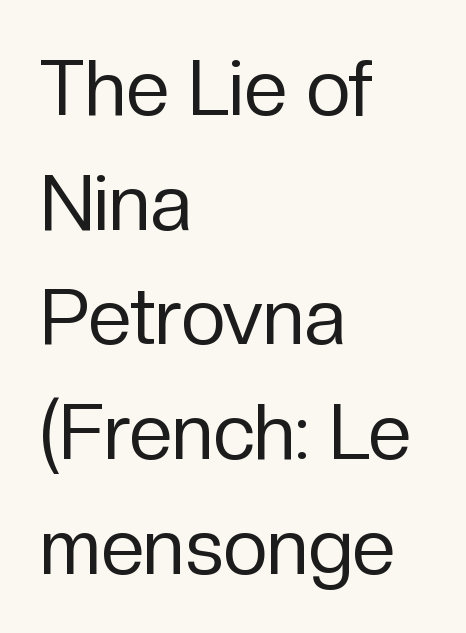
{"serif": "no", "italic": "no", "bold": "no", "weight": "regular", "width": "normal", "stroke_contrast": "low", "x_height": "medium", "monospaced": "no", "underline": "no", "align": "left", "line_spacing": "normal", "line_spacing_ratio": 1.47, "letter_spacing": "normal", "letter_spacing_em": 0.0, "glyph_px": 78}
